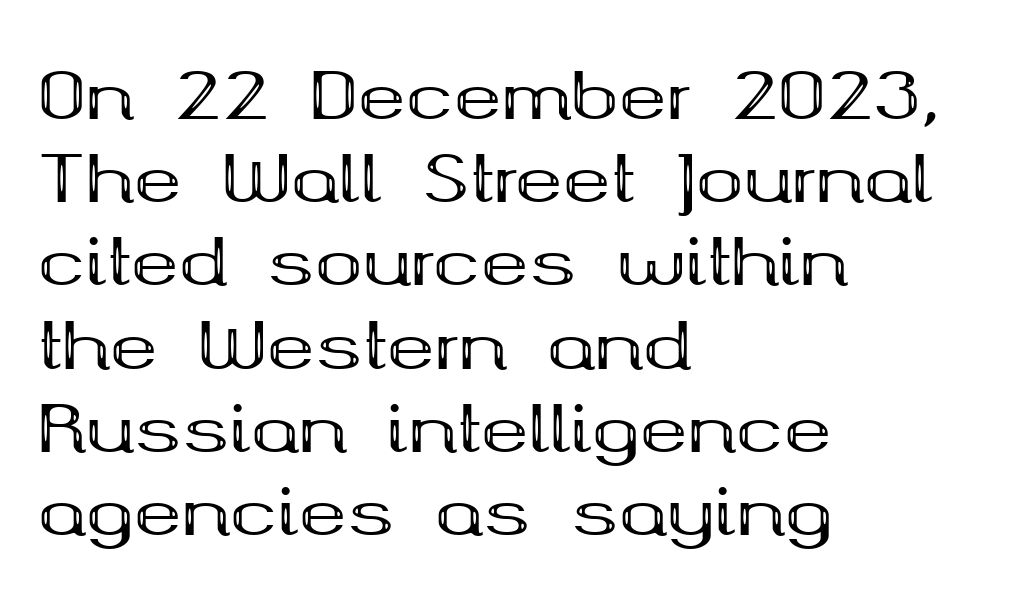
Q: Is the text bold? A: Yes.
Q: Is the text italic (slanted)? A: No, it is upright.
Q: Is the typeface a serif or a sans-serif typeface? A: Serif.
Q: Is the text underlined? A: No.
Q: How is the paragraph aligned? A: Left-aligned.
Q: Is the spacing between letters normal or unusually wide? A: Normal.
Q: Is the spacing between lines tight, normal or loose? A: Normal.
Q: Width (condensed, normal, or wide)? A: Wide.
Q: Stroke contrast? A: Medium.
Q: x-height? A: Medium.
Q: Monospaced? A: No.
